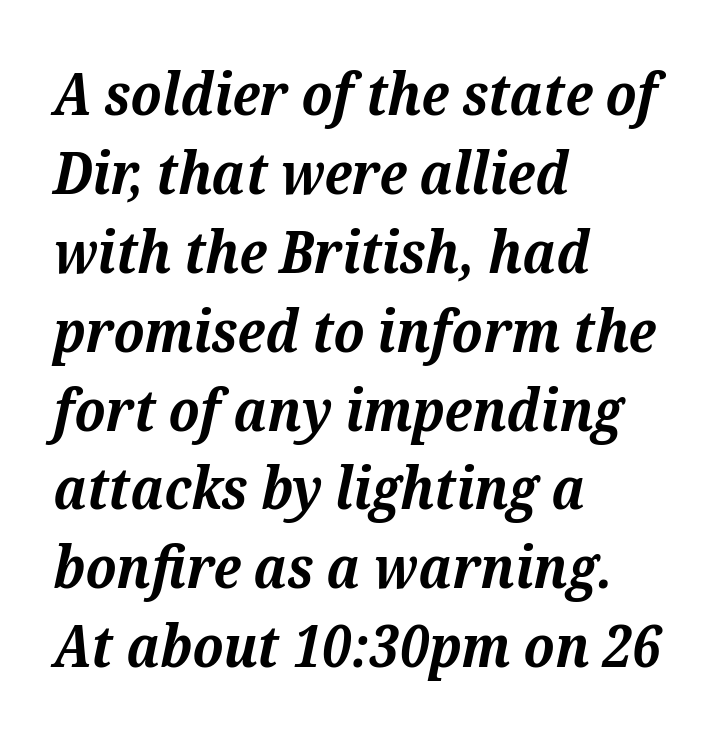
Is this a fixed-width face? No — the glyphs have proportional, varying widths. Does the weight exceed regular? Yes, all the way to bold. Serif or sans? Serif — the stroke terminals have little feet. Alignment: flush left.
